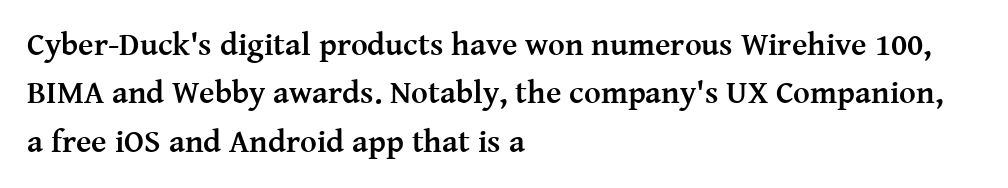
{"serif": "yes", "italic": "no", "bold": "yes", "weight": "semibold", "width": "normal", "stroke_contrast": "medium", "x_height": "medium", "monospaced": "no", "underline": "no", "align": "left", "line_spacing": "normal", "line_spacing_ratio": 1.51, "letter_spacing": "normal", "letter_spacing_em": 0.0, "glyph_px": 32}
